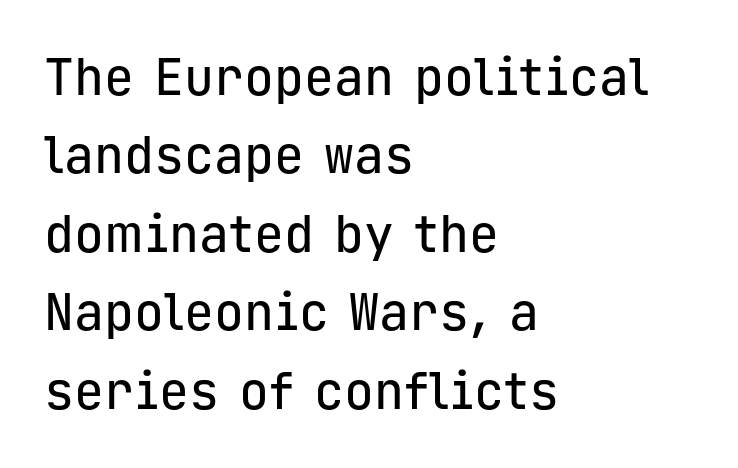
{"serif": "no", "italic": "no", "width": "normal", "stroke_contrast": "low", "x_height": "medium", "monospaced": "yes", "underline": "no", "align": "left", "line_spacing": "normal", "line_spacing_ratio": 1.57, "letter_spacing": "normal", "letter_spacing_em": 0.0, "glyph_px": 50}
